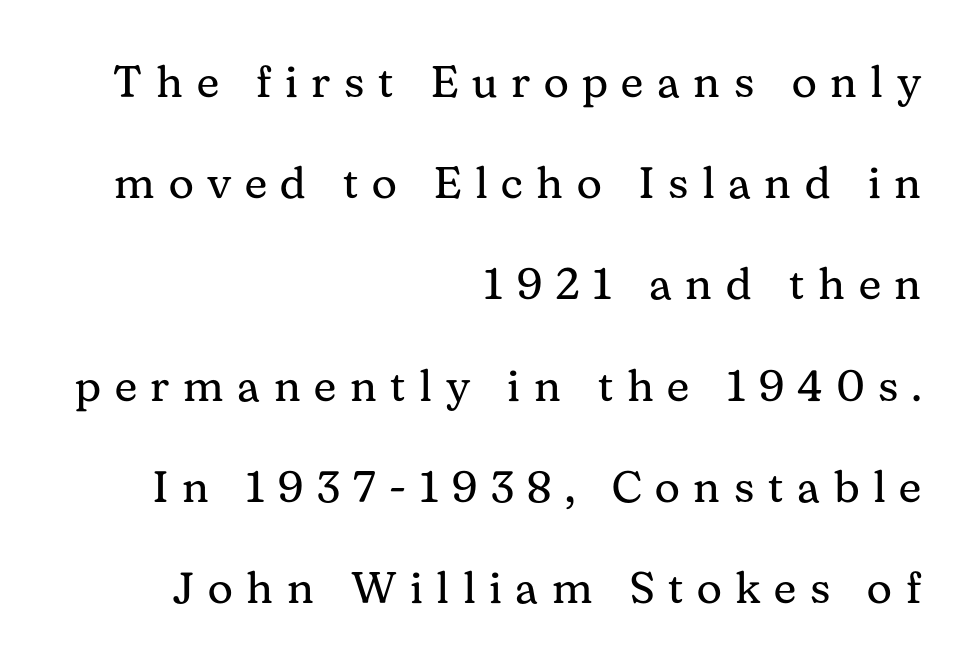
{"serif": "yes", "italic": "no", "bold": "no", "weight": "regular", "width": "normal", "stroke_contrast": "medium", "x_height": "medium", "monospaced": "no", "underline": "no", "align": "right", "line_spacing": "loose", "line_spacing_ratio": 2.3, "letter_spacing": "wide", "letter_spacing_em": 0.31, "glyph_px": 44}
